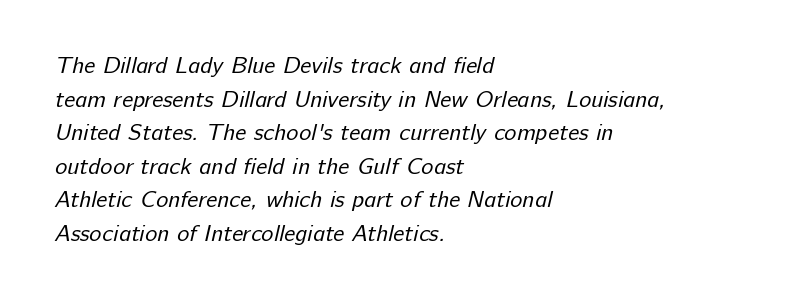
The cut favours lightness, reaching ordinary text weight at its darkest. The specimen omits any rule beneath the text block's lines. Alignment: flush left. This sample keeps an unexceptional amount of space between lines. Words appear dense and cohesive because spacing is normal.
